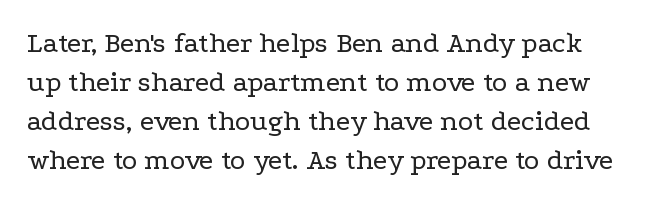
Q: Is the text bold? A: No.
Q: Is the text italic (slanted)? A: No, it is upright.
Q: Is the typeface a serif or a sans-serif typeface? A: Serif.
Q: Is the text underlined? A: No.
Q: Is the spacing between letters normal or unusually wide? A: Normal.
Q: Is the spacing between lines tight, normal or loose? A: Normal.
Q: Width (condensed, normal, or wide)? A: Wide.
Q: Stroke contrast? A: Low.
Q: x-height? A: Medium.
Q: Monospaced? A: No.
